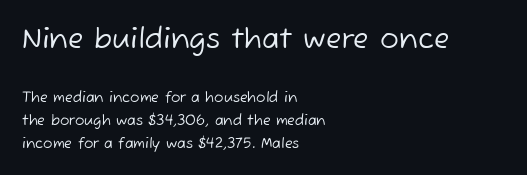
A normal amount of white space separates one row of letters from the next. Visually, the top section dominates because its glyphs are scaled up. Is this a sans? Yes — the strokes have no serifs. Is this a fixed-width face? No — the glyphs have proportional, varying widths.
